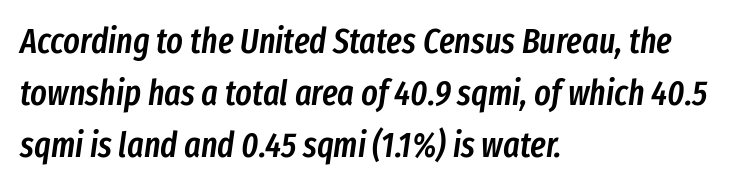
In CSS terms this would be text-align: left. Students, note that the glyphs here touch the page at normal intervals. Type without underlining. The typography opts for an oblique posture over an upright one. Looks like regular typesetting: each glyph gets only the width it needs. The typesetting leans somewhat heavy: a semibold.
